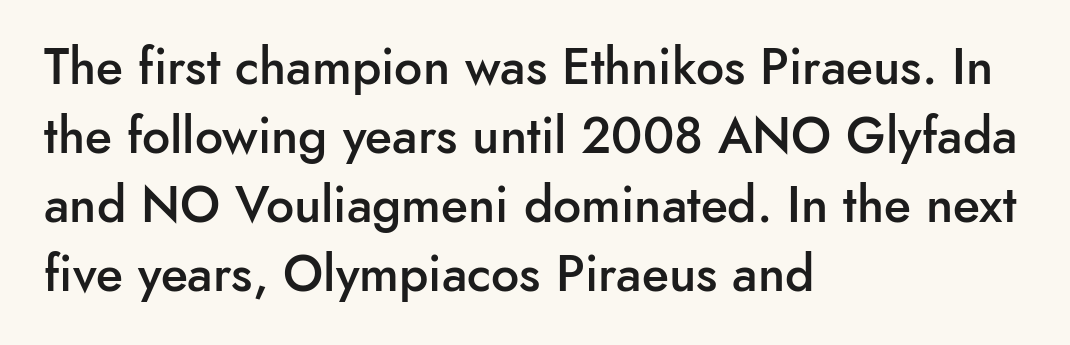
{"serif": "no", "italic": "no", "bold": "semi", "weight": "semibold", "width": "normal", "stroke_contrast": "low", "x_height": "small", "monospaced": "no", "underline": "no", "align": "left", "line_spacing": "normal", "line_spacing_ratio": 1.38, "letter_spacing": "normal", "letter_spacing_em": 0.0, "glyph_px": 50}
